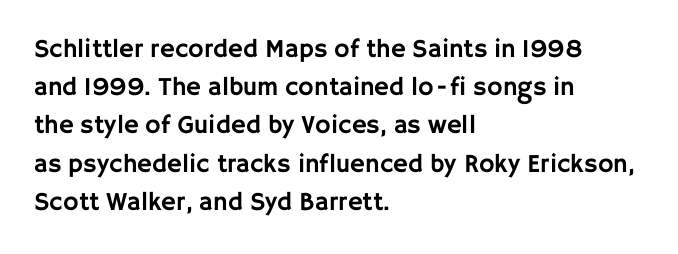
Q: Is the text italic (slanted)? A: No, it is upright.
Q: Is the text underlined? A: No.
Q: How is the paragraph aligned? A: Left-aligned.
Q: Is the spacing between letters normal or unusually wide? A: Normal.
Q: Is the spacing between lines tight, normal or loose? A: Normal.
